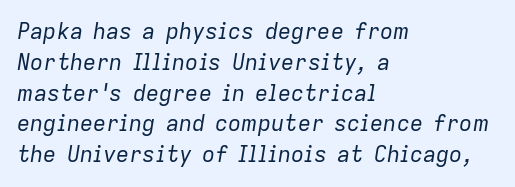
Between one letter and the next there's only the usual sliver of space. Honestly, the row spacing looks completely unremarkable. The baseline area is clear. No letter is thick-stroked: the sample isn't bold. Observe the lean: these are italic letterforms. Layout note: lines flush left.
